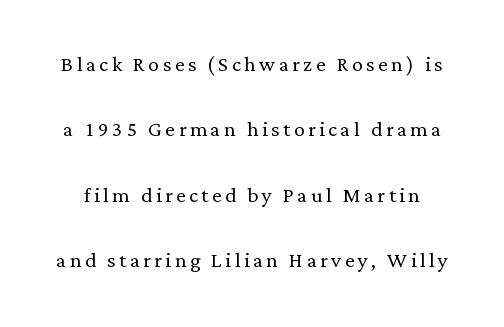
Q: Is the text bold? A: No.
Q: Is the text italic (slanted)? A: No, it is upright.
Q: Is the text underlined? A: No.
Q: Is the spacing between lines tight, normal or loose? A: Loose.
